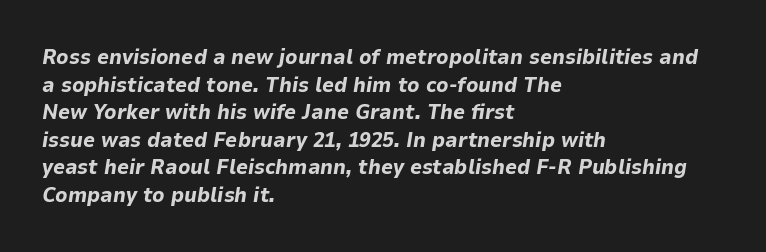
The image shows 21 px bold type, italic (leaning right); set left-aligned, normal line spacing (1.31x), normal letter spacing, not underlined.
